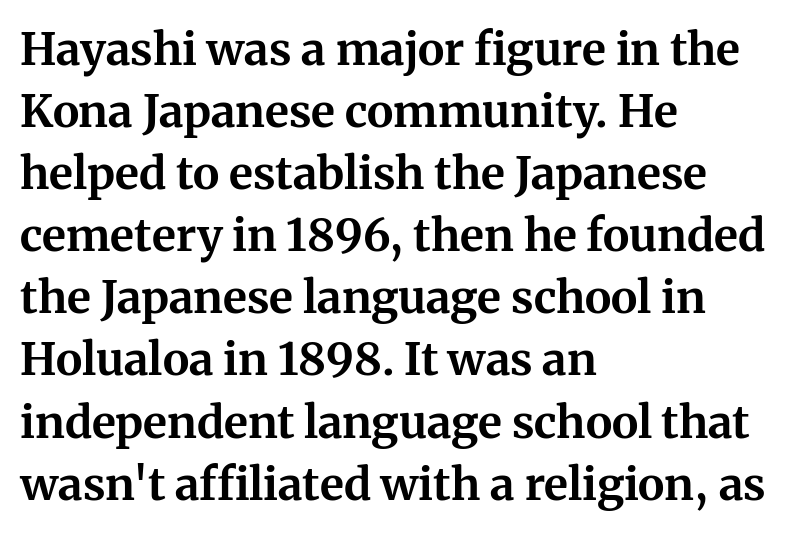
{"serif": "yes", "italic": "no", "bold": "yes", "weight": "bold", "width": "normal", "stroke_contrast": "medium", "x_height": "medium", "monospaced": "no", "underline": "no", "align": "left", "line_spacing": "normal", "line_spacing_ratio": 1.38, "letter_spacing": "normal", "letter_spacing_em": 0.0, "glyph_px": 45}
